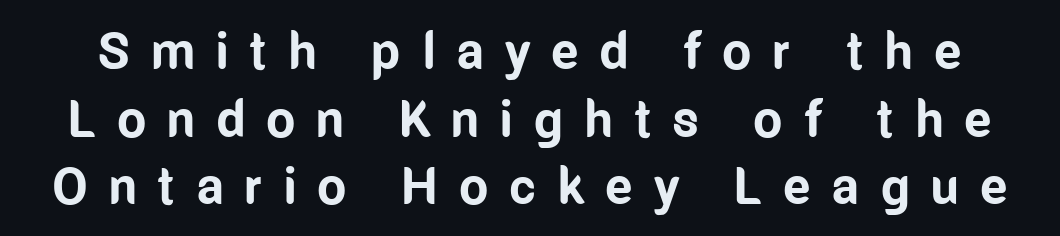
Q: Is the text bold? A: Yes.
Q: Is the text italic (slanted)? A: No, it is upright.
Q: Is the typeface a serif or a sans-serif typeface? A: Sans-serif.
Q: Is the text underlined? A: No.
Q: Is the spacing between letters normal or unusually wide? A: Unusually wide.
Q: Is the spacing between lines tight, normal or loose? A: Normal.
Q: Width (condensed, normal, or wide)? A: Condensed.
Q: Stroke contrast? A: Low.
Q: x-height? A: Medium.
Q: Monospaced? A: No.
